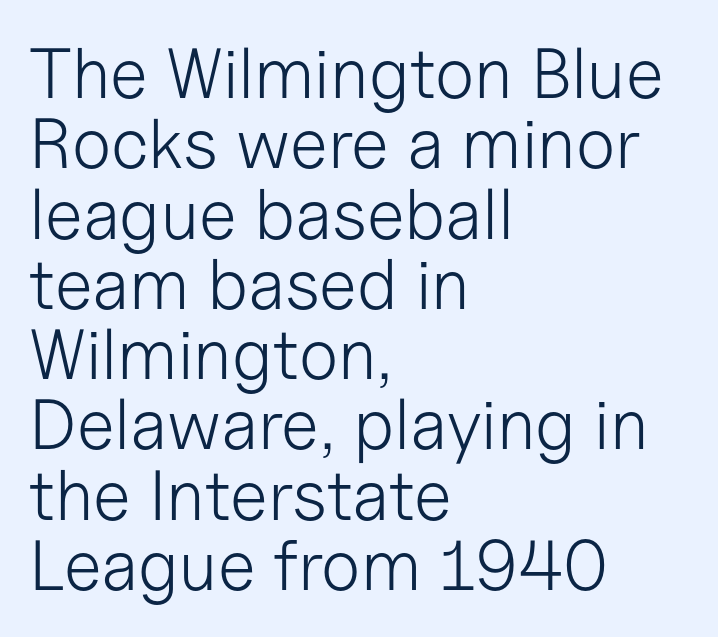
{"serif": "no", "italic": "no", "bold": "no", "weight": "light", "width": "normal", "stroke_contrast": "low", "x_height": "medium", "monospaced": "no", "underline": "no", "align": "left", "line_spacing": "tight", "line_spacing_ratio": 0.99, "letter_spacing": "normal", "letter_spacing_em": 0.0, "glyph_px": 71}
